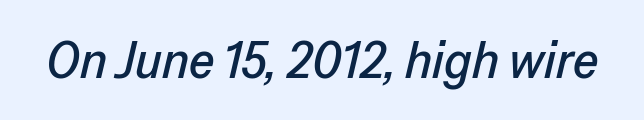
{"italic": "yes", "lean": "right", "slant_degrees": 13, "width": "normal", "stroke_contrast": "low", "x_height": "medium", "monospaced": "no", "underline": "no", "letter_spacing": "normal", "letter_spacing_em": 0.0, "glyph_px": 52}
